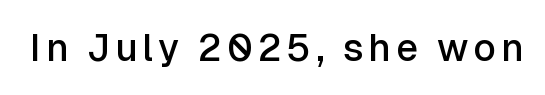
{"serif": "no", "italic": "no", "bold": "semi", "weight": "semibold", "width": "normal", "stroke_contrast": "low", "x_height": "medium", "monospaced": "no", "underline": "no", "glyph_px": 38}
